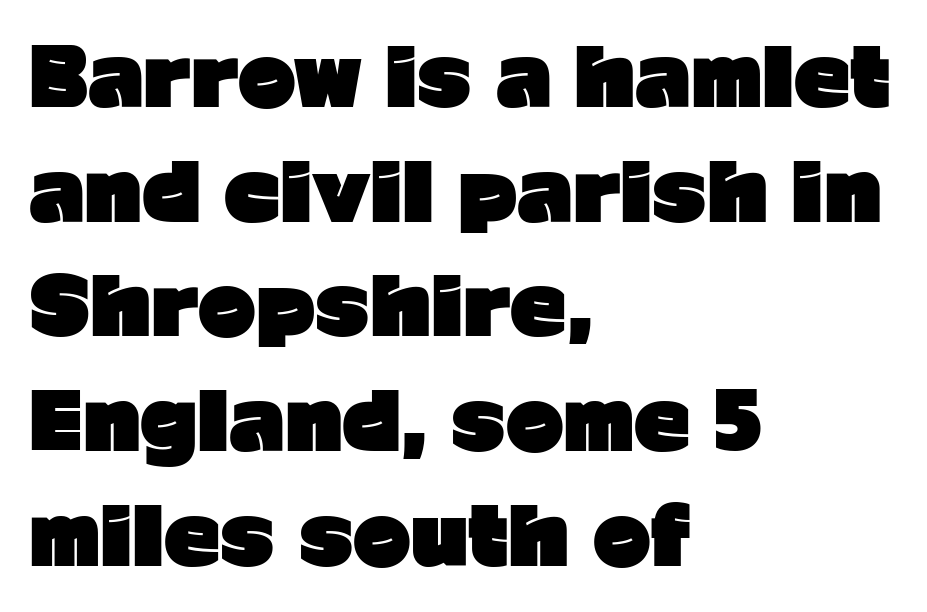
Q: Is the text bold? A: Yes.
Q: Is the text italic (slanted)? A: No, it is upright.
Q: Is the typeface a serif or a sans-serif typeface? A: Sans-serif.
Q: Is the text underlined? A: No.
Q: How is the paragraph aligned? A: Left-aligned.
Q: Is the spacing between letters normal or unusually wide? A: Normal.
Q: Is the spacing between lines tight, normal or loose? A: Normal.
Q: Width (condensed, normal, or wide)? A: Normal.
Q: Stroke contrast? A: Low.
Q: x-height? A: Medium.
Q: Monospaced? A: No.
